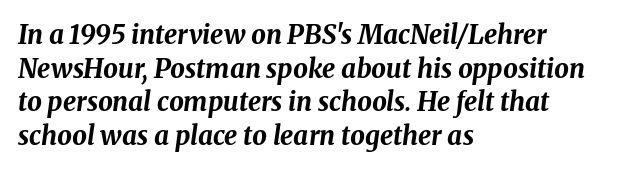
Q: Is the text bold? A: Yes.
Q: Is the text italic (slanted)? A: Yes, it leans right by about 8 degrees.
Q: Is the text underlined? A: No.
Q: How is the paragraph aligned? A: Left-aligned.
Q: Is the spacing between letters normal or unusually wide? A: Normal.
Q: Is the spacing between lines tight, normal or loose? A: Normal.
